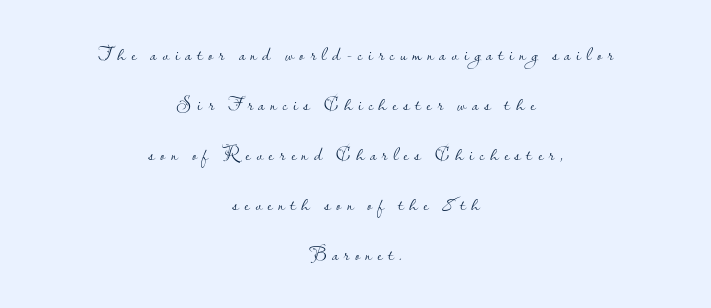
The image shows 20 px text type; set centered, loose line spacing (2.5x), unusually wide letter spacing (+0.28 em), not underlined.
